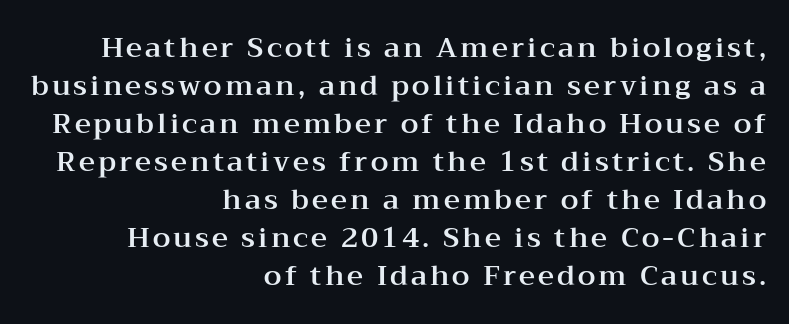
Q: Is the text italic (slanted)? A: No, it is upright.
Q: Is the typeface a serif or a sans-serif typeface? A: Serif.
Q: Is the text underlined? A: No.
Q: How is the paragraph aligned? A: Right-aligned.
Q: Is the spacing between lines tight, normal or loose? A: Normal.
Q: Width (condensed, normal, or wide)? A: Wide.
Q: Stroke contrast? A: Medium.
Q: x-height? A: Medium.
Q: Monospaced? A: No.
